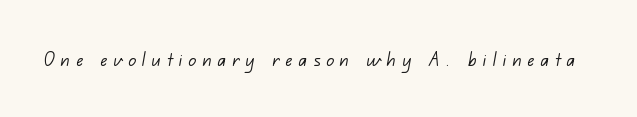
Compared with a typical body face, this is equally light or lighter still. Just letters on the line, the space beneath them empty. There is plenty of visible air inserted between adjacent glyphs.
